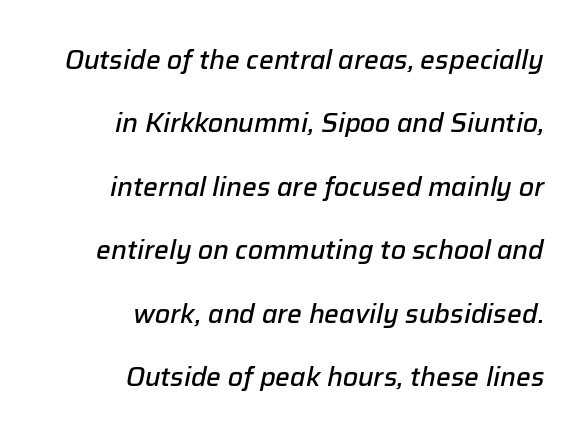
{"italic": "yes", "lean": "right", "slant_degrees": 12, "bold": "semi", "underline": "no", "align": "right", "line_spacing": "loose", "line_spacing_ratio": 2.44, "letter_spacing": "normal", "letter_spacing_em": 0.0, "glyph_px": 26}
